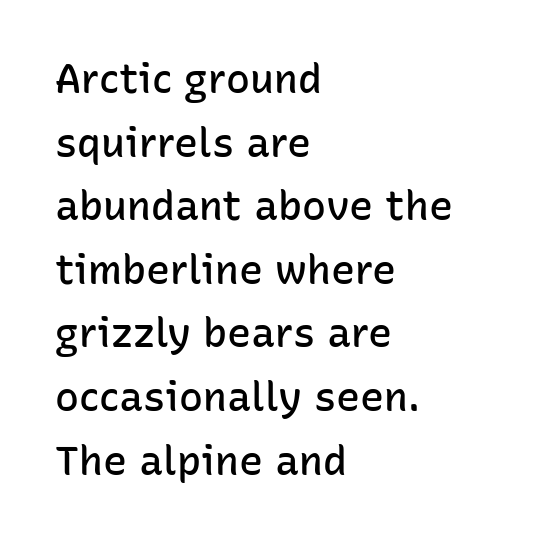
The text block is weighted toward the left margin, trailing off unevenly rightward. Whoever set this chose a conventional vertical rhythm. Descenders hang freely into open space. Does the weight exceed regular? Yes, but only to semibold. Looks like regular typesetting: each glyph gets only the width it needs.
